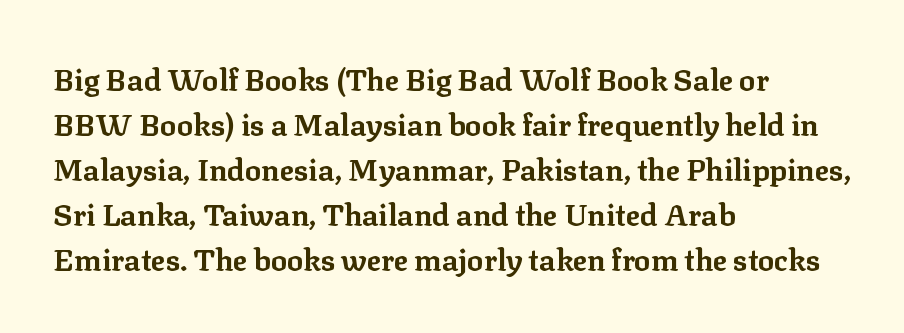
Q: Is the text bold? A: Yes.
Q: Is the text italic (slanted)? A: No, it is upright.
Q: Is the typeface a serif or a sans-serif typeface? A: Serif.
Q: Is the text underlined? A: No.
Q: How is the paragraph aligned? A: Left-aligned.
Q: Is the spacing between letters normal or unusually wide? A: Normal.
Q: Is the spacing between lines tight, normal or loose? A: Normal.
Q: Width (condensed, normal, or wide)? A: Normal.
Q: Stroke contrast? A: Low.
Q: x-height? A: Medium.
Q: Monospaced? A: No.
